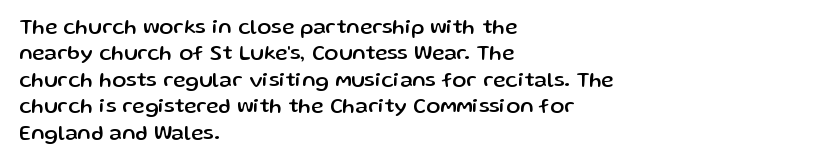
{"italic": "no", "underline": "no", "align": "left", "line_spacing": "normal", "line_spacing_ratio": 1.26, "letter_spacing": "normal", "letter_spacing_em": 0.0, "glyph_px": 21}
